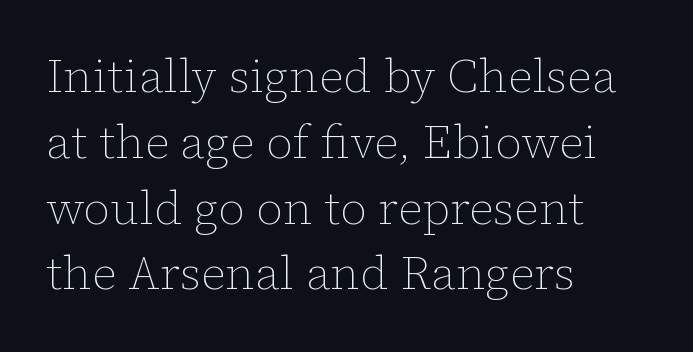
The image shows 47 px thin type, upright; set left-aligned, normal line spacing (1.4x), normal letter spacing, not underlined; low stroke contrast and a medium x-height.
